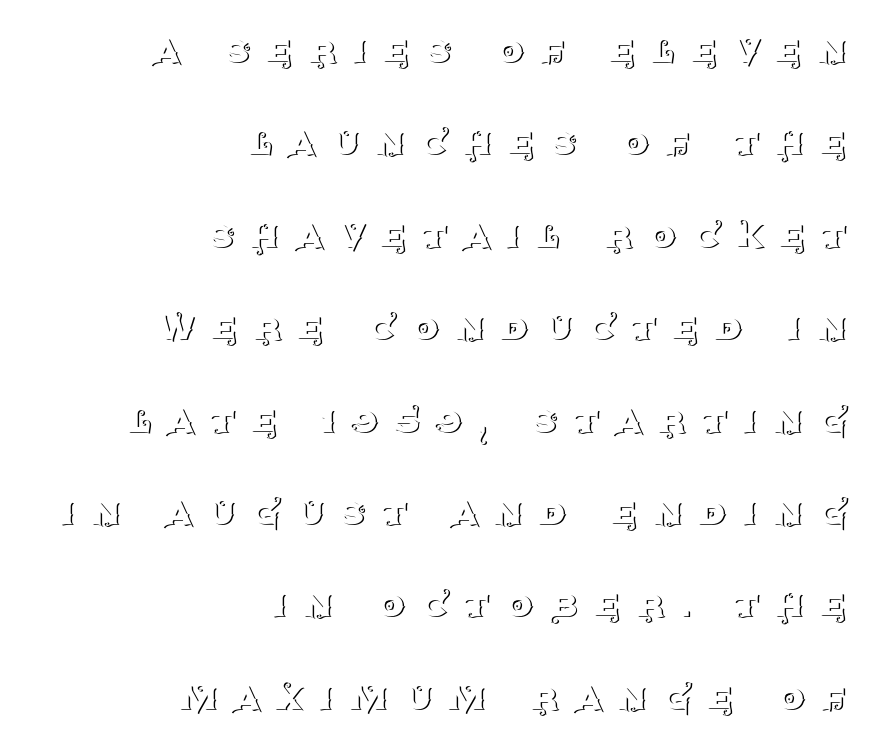
Q: Is the text bold? A: No.
Q: Is the text italic (slanted)? A: No, it is upright.
Q: Is the typeface a serif or a sans-serif typeface? A: Serif.
Q: Is the text underlined? A: No.
Q: How is the paragraph aligned? A: Right-aligned.
Q: Is the spacing between letters normal or unusually wide? A: Unusually wide.
Q: Is the spacing between lines tight, normal or loose? A: Loose.
Q: Width (condensed, normal, or wide)? A: Normal.
Q: Stroke contrast? A: Medium.
Q: x-height? A: Large.
Q: Monospaced? A: No.
